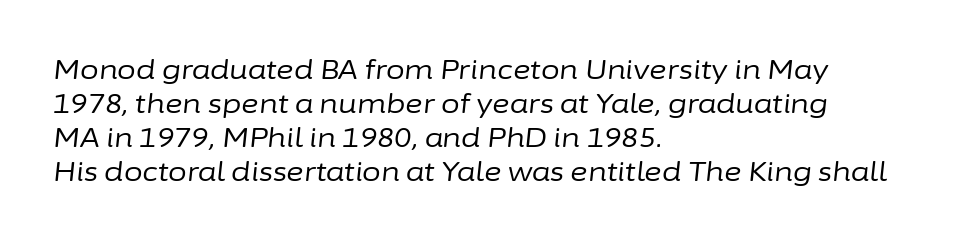
Compared with a centered layout, this one pins lines to the left instead. There is no visible air inserted between adjacent glyphs. The text carries the slant typical of an italic or oblique font. Quick note: underline off.
